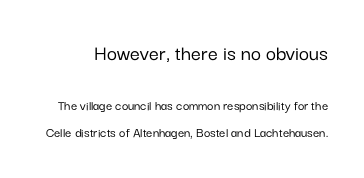
{"italic": "no", "underline": "no", "line_spacing": "loose", "line_spacing_ratio": 1.9, "letter_spacing": "normal", "letter_spacing_em": 0.0, "larger_block": "first", "size_ratio": 1.57, "glyph_px": 22}
